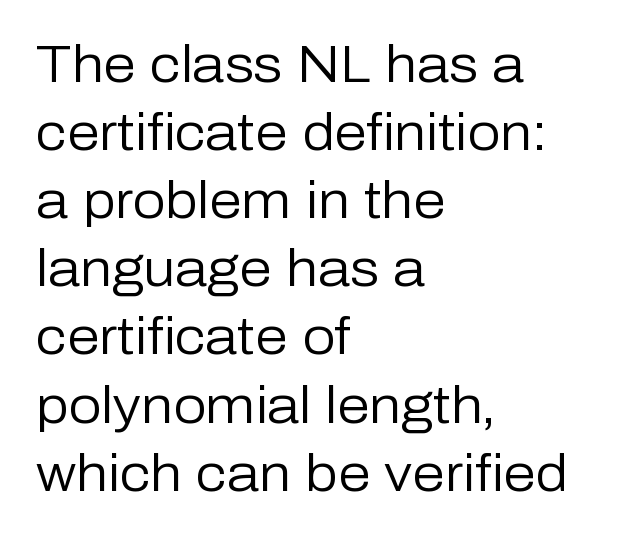
{"serif": "no", "italic": "no", "bold": "no", "weight": "regular", "width": "normal", "stroke_contrast": "low", "x_height": "medium", "monospaced": "no", "underline": "no", "align": "left", "line_spacing": "normal", "line_spacing_ratio": 1.31, "letter_spacing": "normal", "letter_spacing_em": 0.0, "glyph_px": 52}
